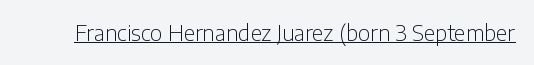
Italic: no, the glyphs are upright roman. You can see a thin bar hugging the bottom of the glyphs. Nothing heavy about these letters — not bold at all. Look at the tracking — it's just the regular setting, nothing added.
